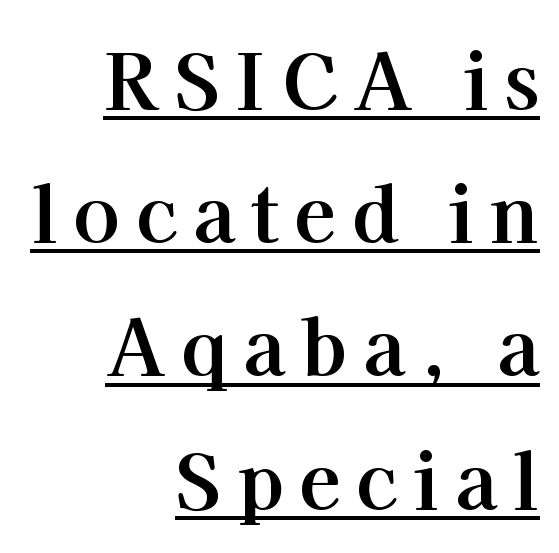
Q: Is the text bold? A: Yes.
Q: Is the text italic (slanted)? A: No, it is upright.
Q: Is the typeface a serif or a sans-serif typeface? A: Serif.
Q: Is the text underlined? A: Yes.
Q: How is the paragraph aligned? A: Right-aligned.
Q: Is the spacing between letters normal or unusually wide? A: Unusually wide.
Q: Width (condensed, normal, or wide)? A: Normal.
Q: Stroke contrast? A: High.
Q: x-height? A: Medium.
Q: Monospaced? A: No.
